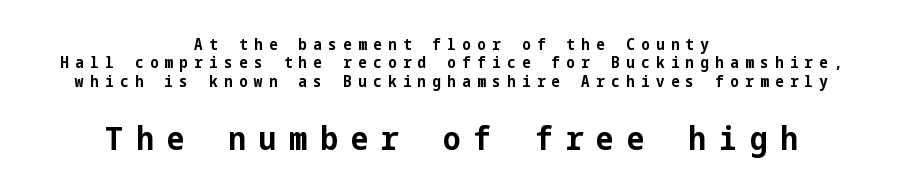
{"serif": "no", "italic": "no", "bold": "yes", "weight": "bold", "width": "condensed", "stroke_contrast": "low", "x_height": "medium", "underline": "no", "align": "center", "line_spacing": "tight", "line_spacing_ratio": 1.15, "letter_spacing": "wide", "letter_spacing_em": 0.4, "larger_block": "second", "size_ratio": 2.06, "glyph_px": 33}
